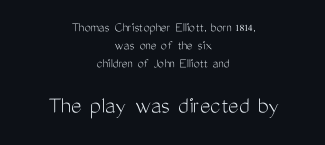
{"italic": "no", "bold": "no", "underline": "no", "align": "center", "line_spacing": "normal", "line_spacing_ratio": 1.28, "letter_spacing": "normal", "letter_spacing_em": 0.0, "larger_block": "second", "size_ratio": 1.79, "glyph_px": 25}
